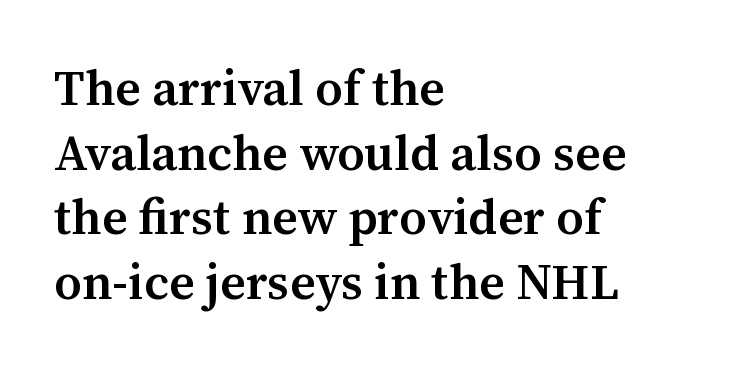
Q: Is the text bold? A: Semi-bold.
Q: Is the text italic (slanted)? A: No, it is upright.
Q: Is the typeface a serif or a sans-serif typeface? A: Serif.
Q: Is the text underlined? A: No.
Q: How is the paragraph aligned? A: Left-aligned.
Q: Is the spacing between letters normal or unusually wide? A: Normal.
Q: Is the spacing between lines tight, normal or loose? A: Normal.
Q: Width (condensed, normal, or wide)? A: Normal.
Q: Stroke contrast? A: Medium.
Q: x-height? A: Medium.
Q: Monospaced? A: No.
